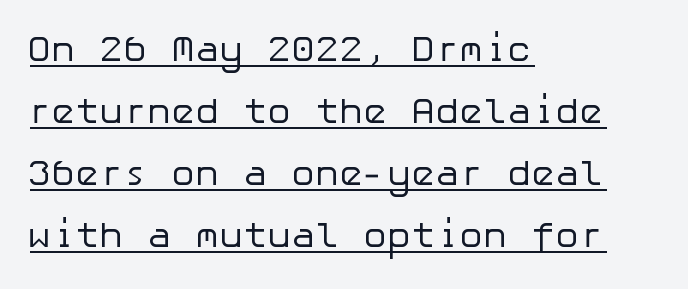
{"serif": "no", "italic": "no", "bold": "no", "weight": "regular", "width": "normal", "stroke_contrast": "low", "x_height": "medium", "underline": "yes", "align": "left", "line_spacing_ratio": 1.72, "letter_spacing": "normal", "letter_spacing_em": 0.0, "glyph_px": 36}
